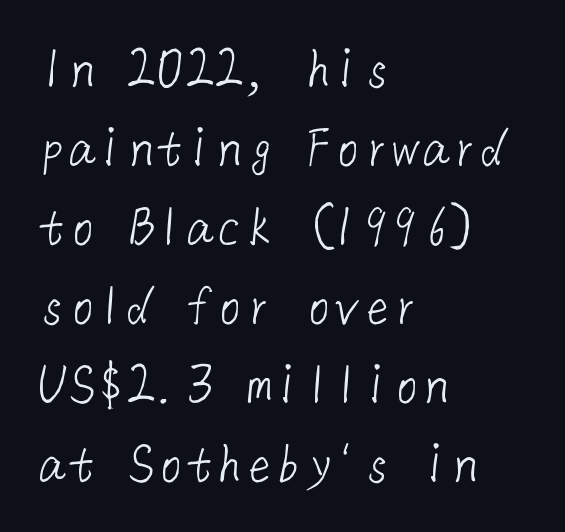
Alignment: flush left. The designer went with a sans here, leaving each stem footless. A quiet, ordinary-to-light weight characterises the typeface. Rows of type keep a routine distance in the vertical direction. Inter-character spacing is left at the font's built-in metrics.
